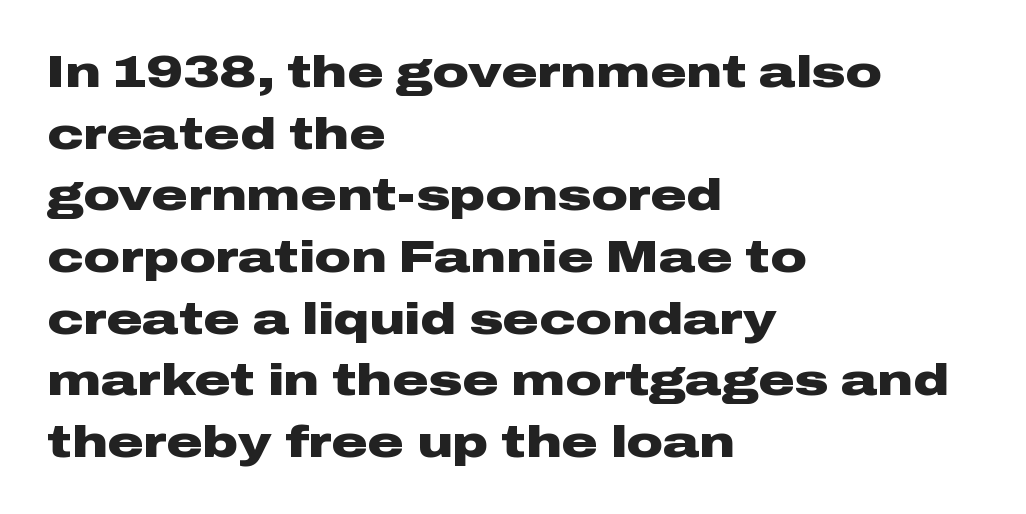
The image shows 45 px heavy, wide sans-serif type, upright; set left-aligned, normal line spacing (1.37x), normal letter spacing, not underlined; low stroke contrast and a medium x-height.
